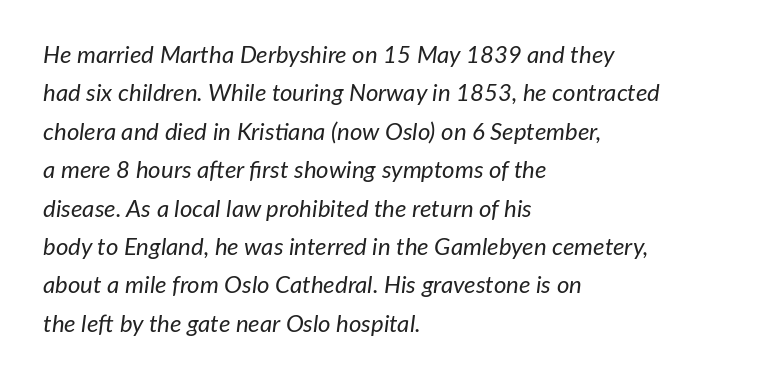
The image shows 24 px text type, italic (leaning right); set left-aligned, normal line spacing (1.6x), normal letter spacing, not underlined.
